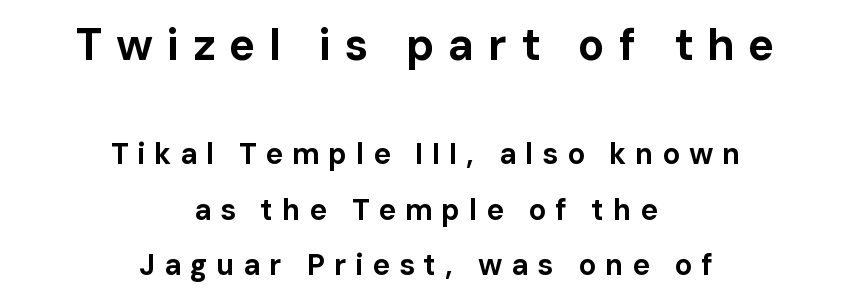
{"serif": "no", "italic": "no", "bold": "yes", "weight": "bold", "width": "normal", "stroke_contrast": "low", "x_height": "medium", "monospaced": "no", "underline": "no", "align": "center", "line_spacing": "loose", "line_spacing_ratio": 1.91, "letter_spacing": "wide", "letter_spacing_em": 0.31, "larger_block": "first", "size_ratio": 1.52, "glyph_px": 44}
